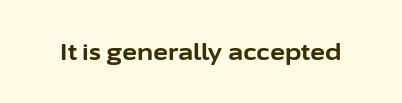
Q: Is the text bold? A: Yes.
Q: Is the text italic (slanted)? A: No, it is upright.
Q: Is the text underlined? A: No.
Q: Is the spacing between letters normal or unusually wide? A: Normal.
